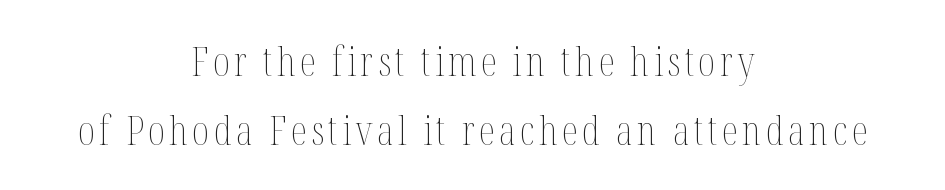
Q: Is the text bold? A: No.
Q: Is the text italic (slanted)? A: No, it is upright.
Q: Is the text underlined? A: No.
Q: How is the paragraph aligned? A: Centered.
Q: Is the spacing between lines tight, normal or loose? A: Normal.
Q: Width (condensed, normal, or wide)? A: Condensed.
Q: Stroke contrast? A: Medium.
Q: x-height? A: Medium.
Q: Monospaced? A: No.
